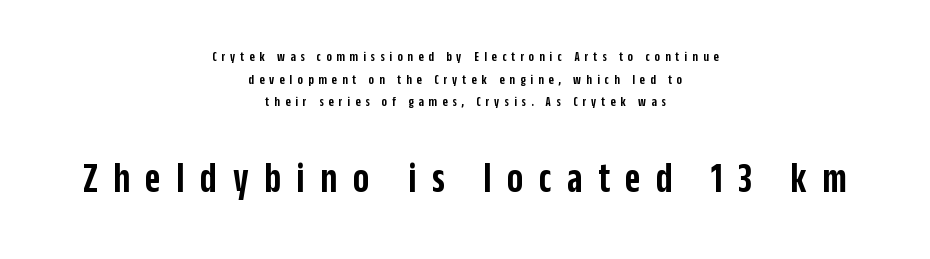
The image shows 43 px semibold, condensed sans-serif type, upright; set centered, normal line spacing (1.61x), unusually wide letter spacing (+0.36 em), not underlined; the second (bottom) block is 3.07x larger; low stroke contrast and a large x-height.
